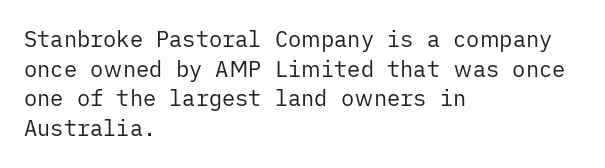
Q: Is the text bold? A: No.
Q: Is the text italic (slanted)? A: No, it is upright.
Q: Is the text underlined? A: No.
Q: How is the paragraph aligned? A: Left-aligned.
Q: Is the spacing between letters normal or unusually wide? A: Normal.
Q: Is the spacing between lines tight, normal or loose? A: Normal.
